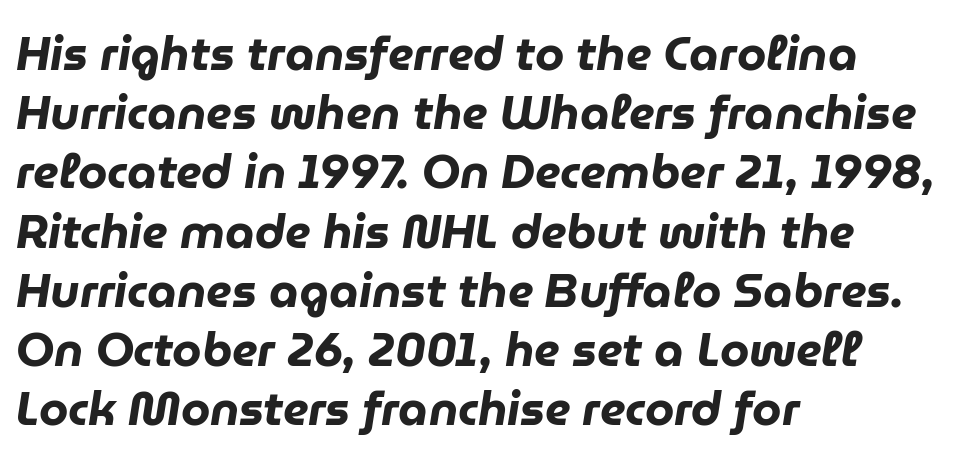
The image shows 47 px heavy type, italic (leaning right); set left-aligned, normal line spacing (1.26x), normal letter spacing, not underlined; low stroke contrast and a medium x-height.
